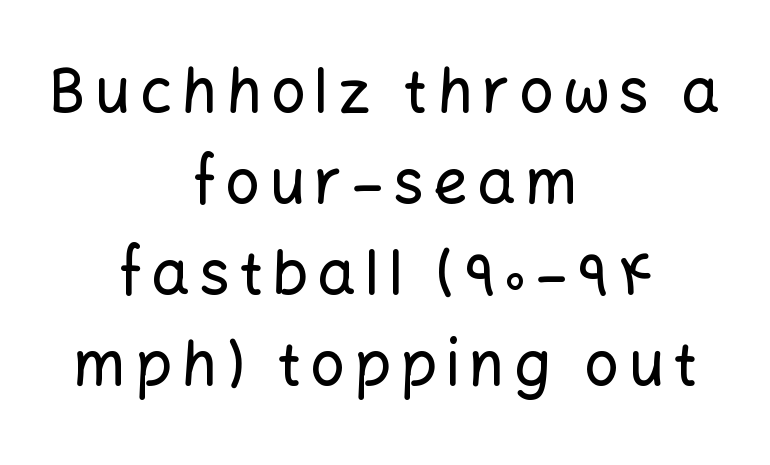
Do the characters align in a grid? No, the font is proportional. The block of text has a typical density, with ordinary space between rows. You can tell from the bare stems that sans-serif type was used. Posture: straight, roman, zero tilt.
